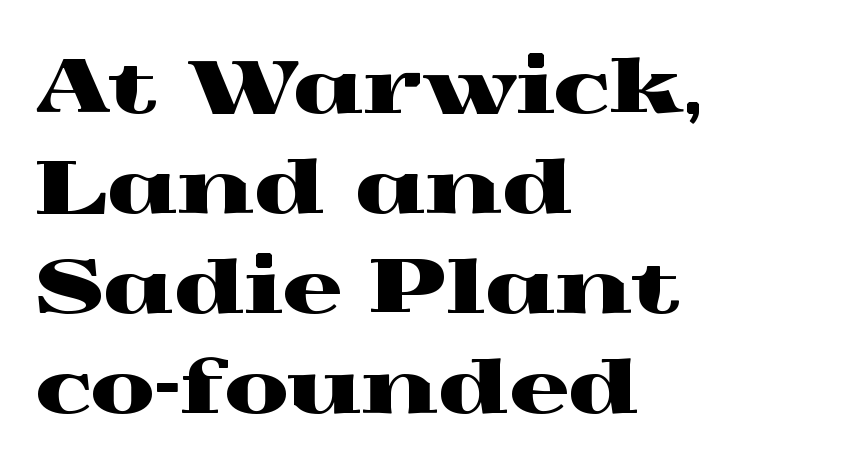
The image shows 74 px wide serif type, upright; set left-aligned, normal line spacing (1.35x), normal letter spacing, not underlined; a medium x-height.
